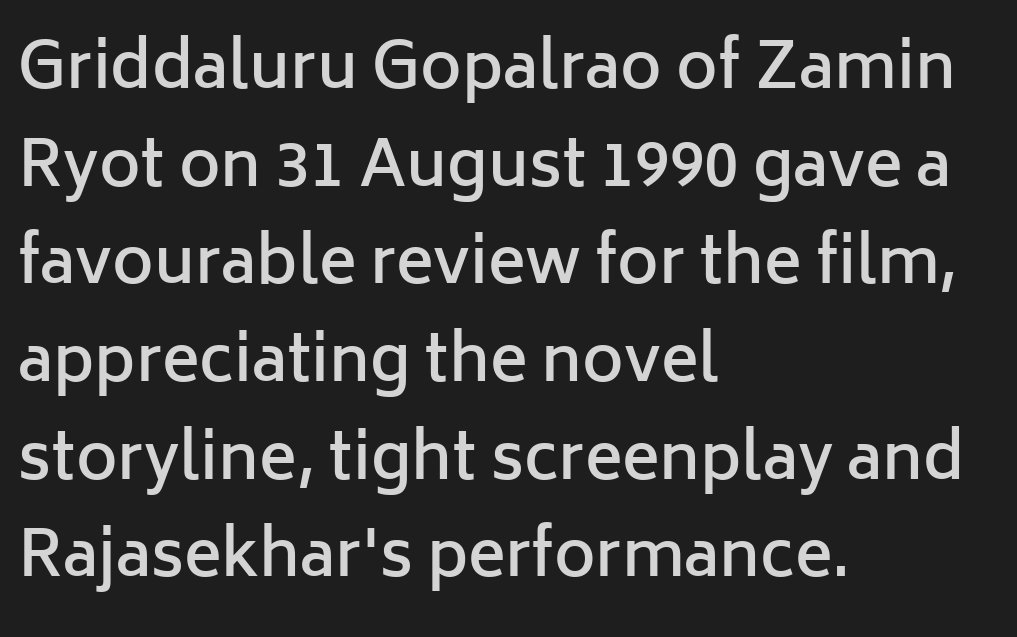
Q: Is the text bold? A: Semi-bold.
Q: Is the text italic (slanted)? A: No, it is upright.
Q: Is the typeface a serif or a sans-serif typeface? A: Sans-serif.
Q: Is the text underlined? A: No.
Q: How is the paragraph aligned? A: Left-aligned.
Q: Is the spacing between letters normal or unusually wide? A: Normal.
Q: Is the spacing between lines tight, normal or loose? A: Normal.
Q: Width (condensed, normal, or wide)? A: Normal.
Q: Stroke contrast? A: Low.
Q: x-height? A: Medium.
Q: Monospaced? A: No.
